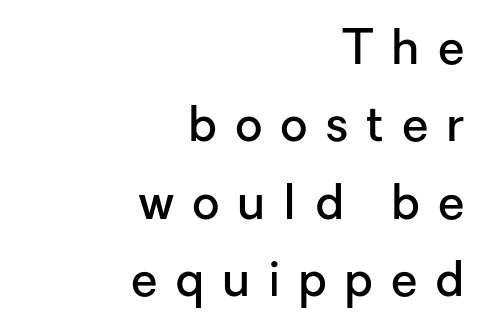
Q: Is the text bold? A: Semi-bold.
Q: Is the text italic (slanted)? A: No, it is upright.
Q: Is the typeface a serif or a sans-serif typeface? A: Sans-serif.
Q: Is the text underlined? A: No.
Q: How is the paragraph aligned? A: Right-aligned.
Q: Is the spacing between letters normal or unusually wide? A: Unusually wide.
Q: Is the spacing between lines tight, normal or loose? A: Normal.
Q: Width (condensed, normal, or wide)? A: Normal.
Q: Stroke contrast? A: Low.
Q: x-height? A: Medium.
Q: Monospaced? A: No.
